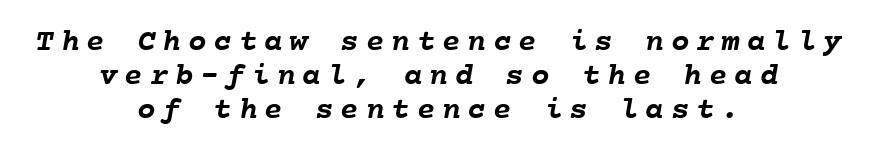
Q: Is the text bold? A: Yes.
Q: Is the text underlined? A: No.
Q: How is the paragraph aligned? A: Centered.
Q: Is the spacing between letters normal or unusually wide? A: Unusually wide.
Q: Is the spacing between lines tight, normal or loose? A: Tight.
Q: Width (condensed, normal, or wide)? A: Normal.
Q: Stroke contrast? A: Low.
Q: x-height? A: Medium.
Q: Monospaced? A: Yes.
